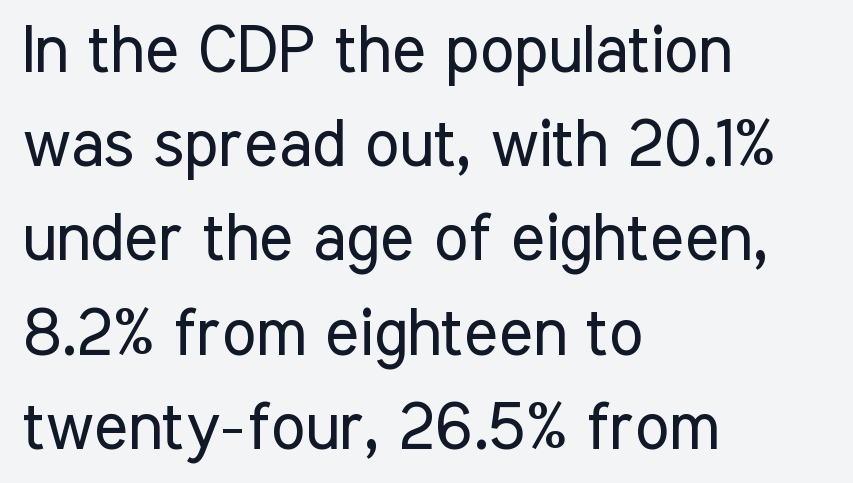
The image shows 65 px regular-weight, condensed sans-serif type, upright; set left-aligned, normal line spacing (1.45x), normal letter spacing, not underlined; low stroke contrast and a medium x-height.
